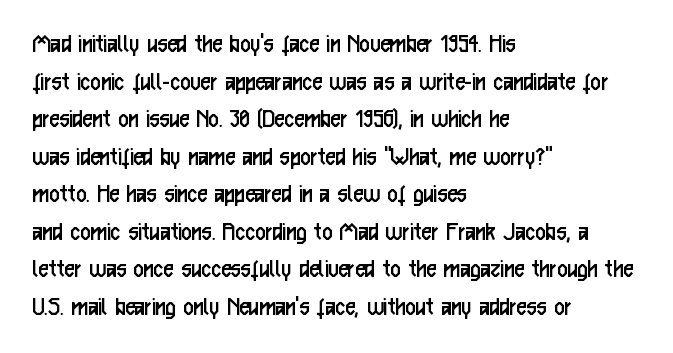
Q: Is the text bold? A: No.
Q: Is the text italic (slanted)? A: No, it is upright.
Q: Is the typeface a serif or a sans-serif typeface? A: Sans-serif.
Q: Is the text underlined? A: No.
Q: How is the paragraph aligned? A: Left-aligned.
Q: Is the spacing between letters normal or unusually wide? A: Normal.
Q: Is the spacing between lines tight, normal or loose? A: Normal.
Q: Width (condensed, normal, or wide)? A: Condensed.
Q: Stroke contrast? A: Low.
Q: x-height? A: Medium.
Q: Monospaced? A: No.
